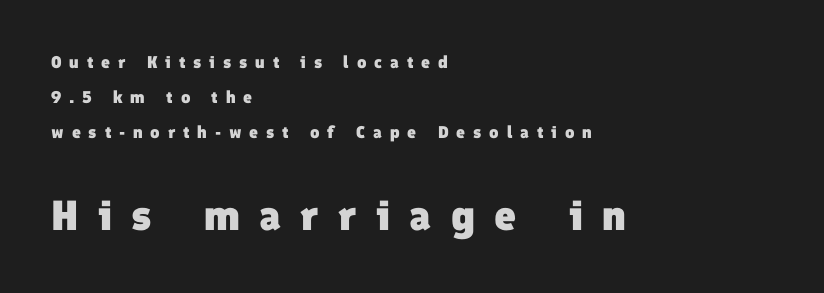
If you drew a ruler down the left edge, every line would touch it. Proportional: the letters do not fall into vertical columns. On the weight axis this lands at bold, roughly 700. Nothing sits at the stroke ends, so this counts as sans-serif. The area under the type is left untouched. This sample uses expanded letter spacing, leaving extra air between glyphs.
